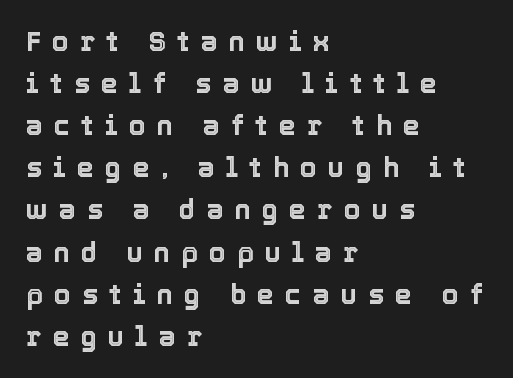
The letters stand straight up with perfectly vertical stems. Someone cranked the tracking dial way up on this one. The designer left line spacing at the default. Type without underlining. The lines are quadded left.
